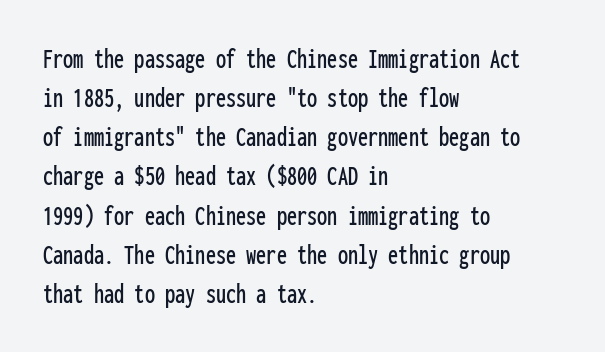
{"serif": "no", "italic": "no", "width": "condensed", "stroke_contrast": "low", "x_height": "medium", "monospaced": "yes", "underline": "no", "align": "left", "line_spacing": "normal", "line_spacing_ratio": 1.35, "letter_spacing": "normal", "letter_spacing_em": 0.0, "glyph_px": 29}
